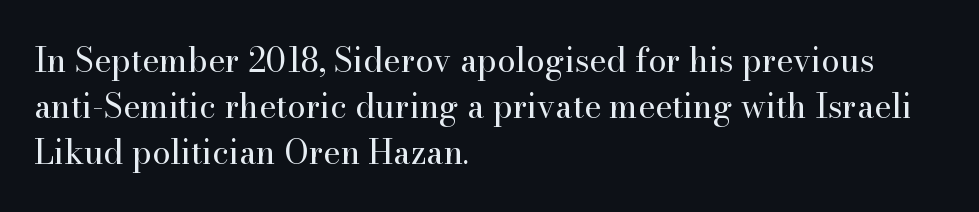
Q: Is the text bold? A: No.
Q: Is the text italic (slanted)? A: No, it is upright.
Q: Is the typeface a serif or a sans-serif typeface? A: Serif.
Q: Is the text underlined? A: No.
Q: How is the paragraph aligned? A: Left-aligned.
Q: Is the spacing between letters normal or unusually wide? A: Normal.
Q: Is the spacing between lines tight, normal or loose? A: Normal.
Q: Width (condensed, normal, or wide)? A: Normal.
Q: Stroke contrast? A: High.
Q: x-height? A: Small.
Q: Monospaced? A: No.
